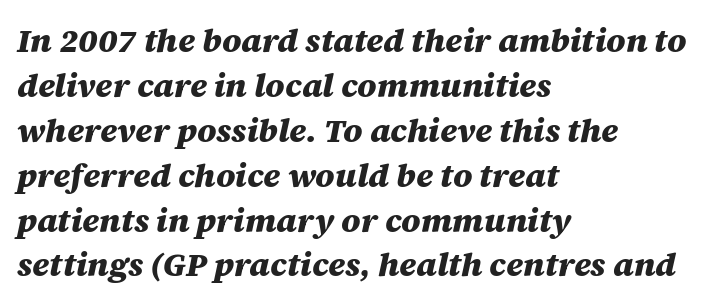
Horizontally, the lines are justified to the leading edge only. No extra tracking has been applied to these lines. These lines carry a lot of weight — the face is fully bold. Looks like regular typesetting: each glyph gets only the width it needs.
